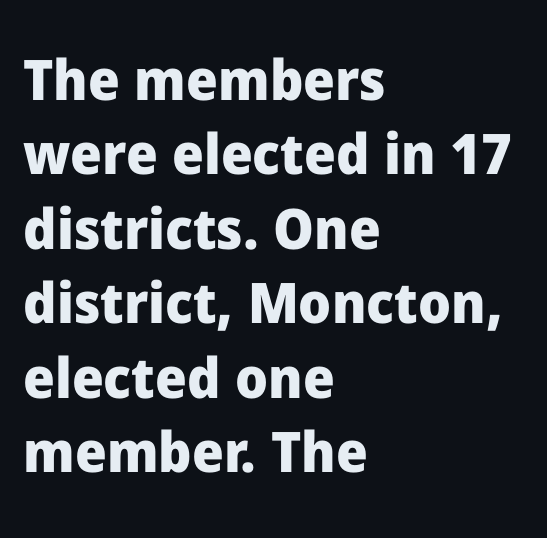
Q: Is the text bold? A: Yes.
Q: Is the text italic (slanted)? A: No, it is upright.
Q: Is the typeface a serif or a sans-serif typeface? A: Sans-serif.
Q: Is the text underlined? A: No.
Q: How is the paragraph aligned? A: Left-aligned.
Q: Is the spacing between letters normal or unusually wide? A: Normal.
Q: Is the spacing between lines tight, normal or loose? A: Normal.
Q: Width (condensed, normal, or wide)? A: Normal.
Q: Stroke contrast? A: Low.
Q: x-height? A: Medium.
Q: Monospaced? A: No.
